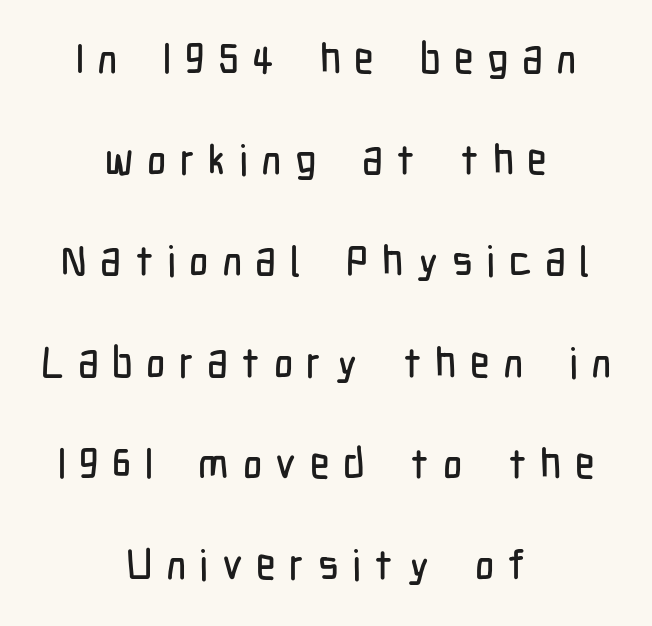
{"serif": "no", "italic": "no", "width": "condensed", "stroke_contrast": "low", "x_height": "medium", "monospaced": "no", "underline": "no", "align": "center", "line_spacing": "loose", "line_spacing_ratio": 2.41, "letter_spacing": "wide", "letter_spacing_em": 0.32, "glyph_px": 42}
